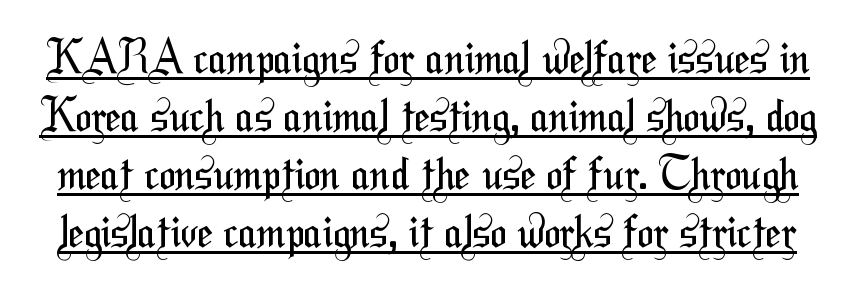
Q: Is the text bold? A: No.
Q: Is the typeface a serif or a sans-serif typeface? A: Sans-serif.
Q: Is the text underlined? A: Yes.
Q: Is the spacing between letters normal or unusually wide? A: Normal.
Q: Is the spacing between lines tight, normal or loose? A: Normal.
Q: Width (condensed, normal, or wide)? A: Condensed.
Q: Stroke contrast? A: Medium.
Q: x-height? A: Medium.
Q: Monospaced? A: No.
